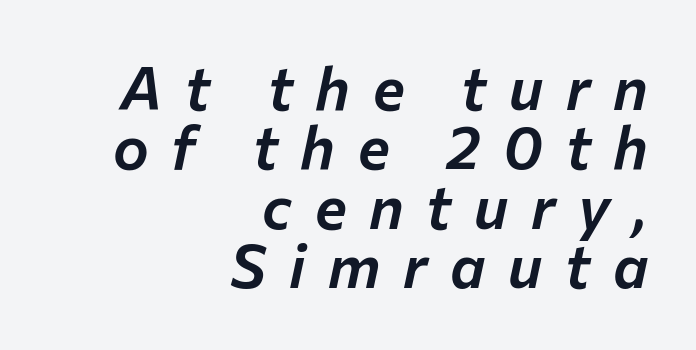
{"italic": "yes", "lean": "right", "slant_degrees": 12, "width": "normal", "stroke_contrast": "low", "x_height": "medium", "monospaced": "no", "underline": "no", "align": "right", "line_spacing": "tight", "line_spacing_ratio": 0.99, "letter_spacing": "wide", "letter_spacing_em": 0.38, "glyph_px": 60}
